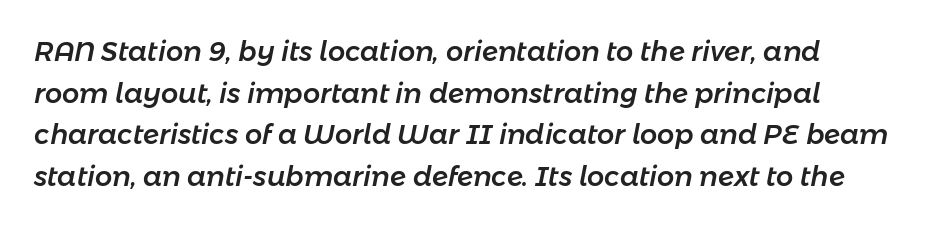
The space between consecutive lines is moderate. Characters follow at the spacing the type designer built in. Yep, that's italic — everything's leaning. The space directly below the letters is spotless.
